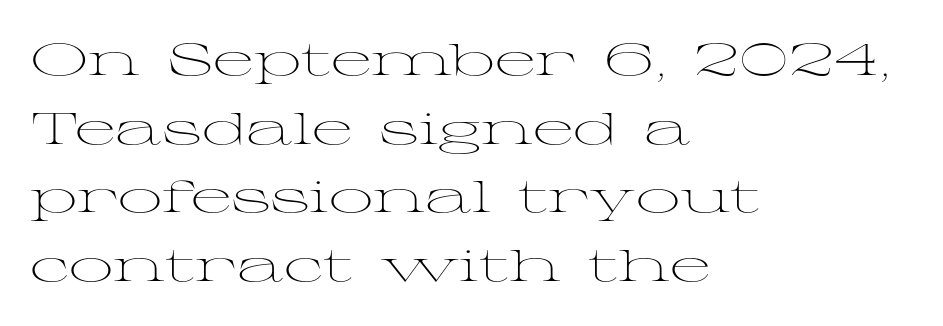
Q: Is the text bold? A: No.
Q: Is the text italic (slanted)? A: No, it is upright.
Q: Is the typeface a serif or a sans-serif typeface? A: Serif.
Q: Is the text underlined? A: No.
Q: How is the paragraph aligned? A: Left-aligned.
Q: Is the spacing between letters normal or unusually wide? A: Normal.
Q: Is the spacing between lines tight, normal or loose? A: Normal.
Q: Width (condensed, normal, or wide)? A: Wide.
Q: Stroke contrast? A: Medium.
Q: x-height? A: Medium.
Q: Monospaced? A: No.
